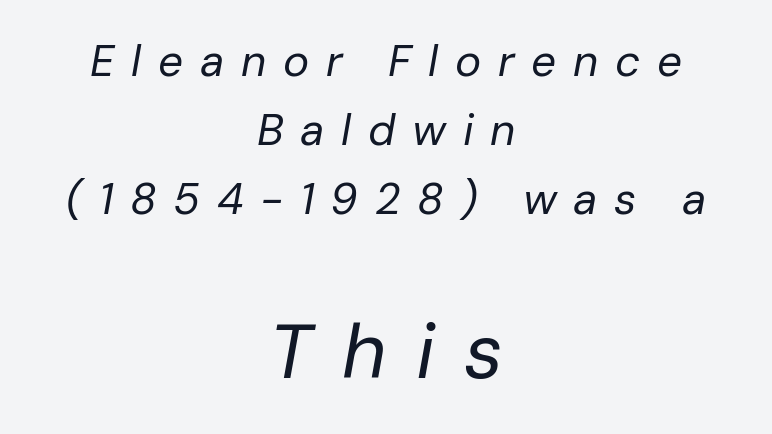
The image shows 77 px regular-weight type, italic (leaning right); set centered, normal line spacing (1.57x), unusually wide letter spacing (+0.38 em), not underlined; the second (bottom) block is 1.75x larger; low stroke contrast and a medium x-height.
